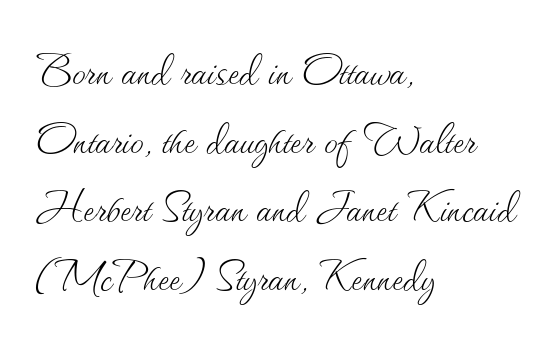
Q: Is the text bold? A: No.
Q: Is the text italic (slanted)? A: Yes.
Q: Is the text underlined? A: No.
Q: How is the paragraph aligned? A: Left-aligned.
Q: Is the spacing between letters normal or unusually wide? A: Normal.
Q: Is the spacing between lines tight, normal or loose? A: Normal.
Q: Width (condensed, normal, or wide)? A: Normal.
Q: Stroke contrast? A: Medium.
Q: x-height? A: Small.
Q: Monospaced? A: No.
